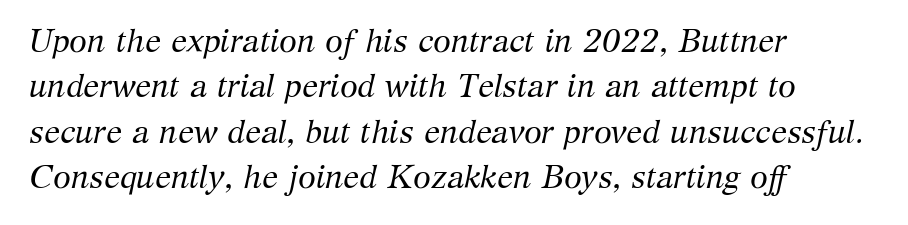
{"serif": "yes", "italic": "yes", "lean": "right", "slant_degrees": 12, "bold": "no", "weight": "regular", "width": "normal", "stroke_contrast": "medium", "x_height": "medium", "monospaced": "no", "underline": "no", "align": "left", "line_spacing": "normal", "line_spacing_ratio": 1.42, "letter_spacing": "normal", "letter_spacing_em": 0.0, "glyph_px": 32}
